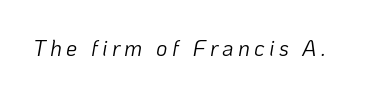
{"italic": "yes", "lean": "right", "slant_degrees": 10, "bold": "no", "underline": "no", "glyph_px": 22}
